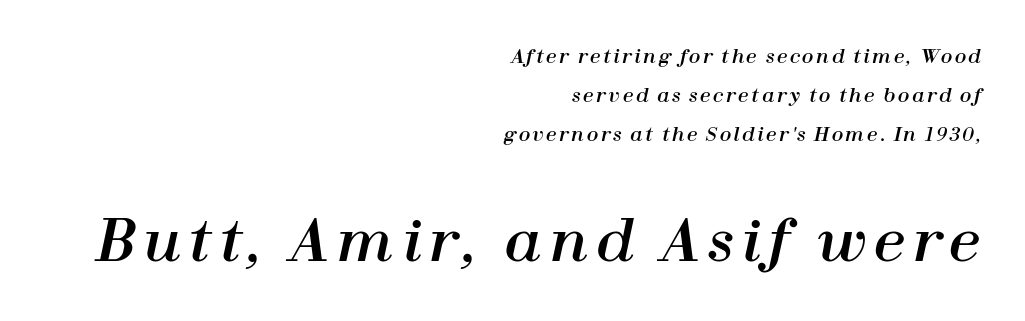
Q: Is the text italic (slanted)? A: Yes, it leans right by about 12 degrees.
Q: Is the text underlined? A: No.
Q: How is the paragraph aligned? A: Right-aligned.
Q: Is the spacing between lines tight, normal or loose? A: Loose.
Q: Which block of text is set in a larger size, the first (top) or the second (bottom)? A: The second (bottom) one.
Q: Width (condensed, normal, or wide)? A: Normal.
Q: Stroke contrast? A: High.
Q: x-height? A: Medium.
Q: Monospaced? A: No.
